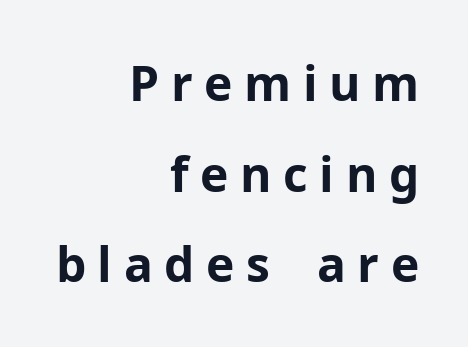
Q: Is the text bold? A: Yes.
Q: Is the text italic (slanted)? A: No, it is upright.
Q: Is the typeface a serif or a sans-serif typeface? A: Sans-serif.
Q: Is the text underlined? A: No.
Q: How is the paragraph aligned? A: Right-aligned.
Q: Is the spacing between letters normal or unusually wide? A: Unusually wide.
Q: Width (condensed, normal, or wide)? A: Normal.
Q: Stroke contrast? A: Low.
Q: x-height? A: Medium.
Q: Monospaced? A: No.
